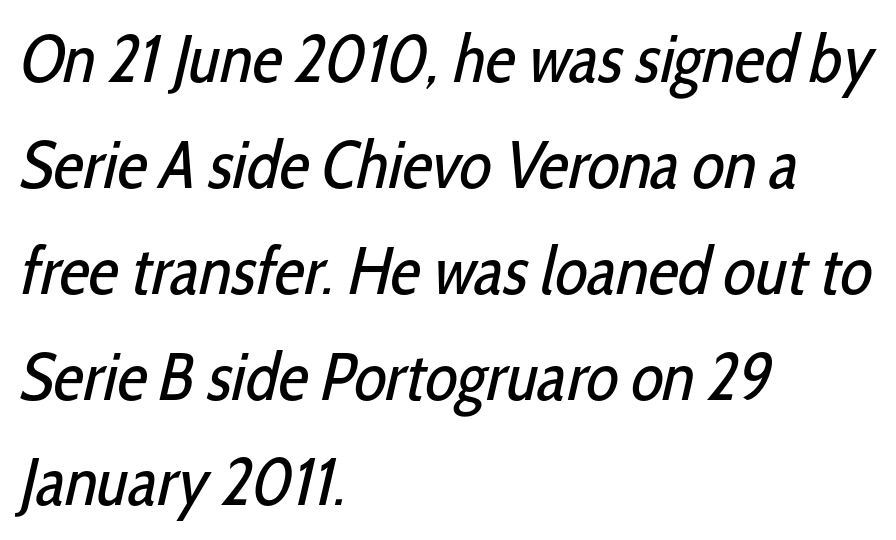
The passage shown is not bold in any degree. The font family rendered here belongs to the sans-serif group. Here the designer chose a conventional face with non-uniform glyph widths. These lines sit exactly where default settings would place them.
